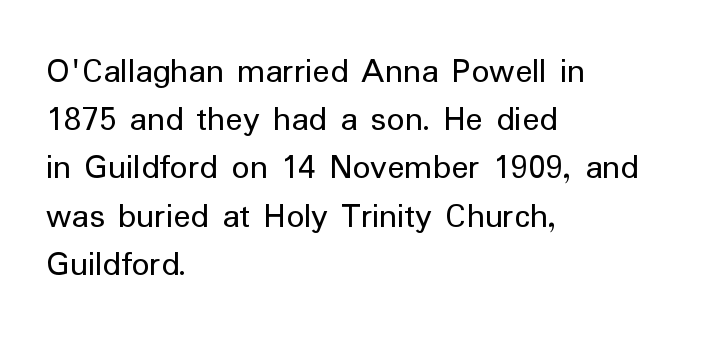
{"serif": "no", "italic": "no", "bold": "no", "weight": "regular", "width": "normal", "stroke_contrast": "low", "x_height": "medium", "monospaced": "no", "underline": "no", "align": "left", "line_spacing": "normal", "line_spacing_ratio": 1.34, "letter_spacing": "normal", "letter_spacing_em": 0.0, "glyph_px": 36}
